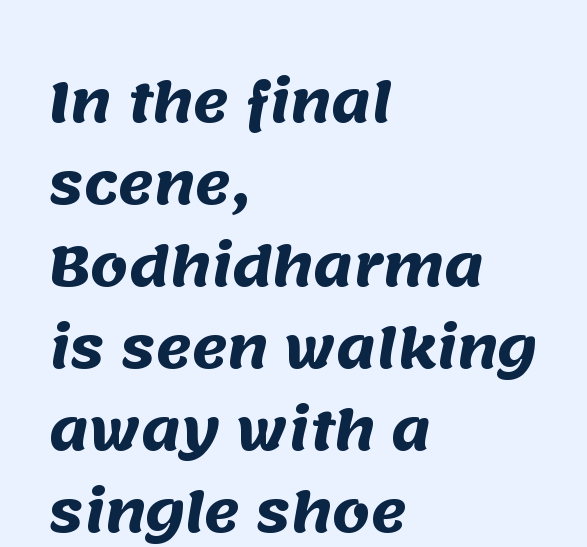
The image shows 54 px heavy sans-serif type; set left-aligned, normal line spacing (1.52x), normal letter spacing, not underlined; medium stroke contrast and a large x-height.
